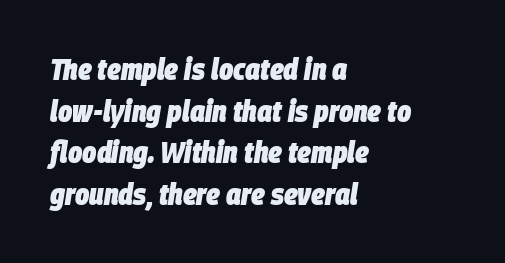
The typography opts for an oblique posture over an upright one. Stroke thickness is high; the sample reads as a true bold. What stands out about the letter spacing? Nothing — it is the standard amount. A normal amount of white space separates one row of letters from the next.
